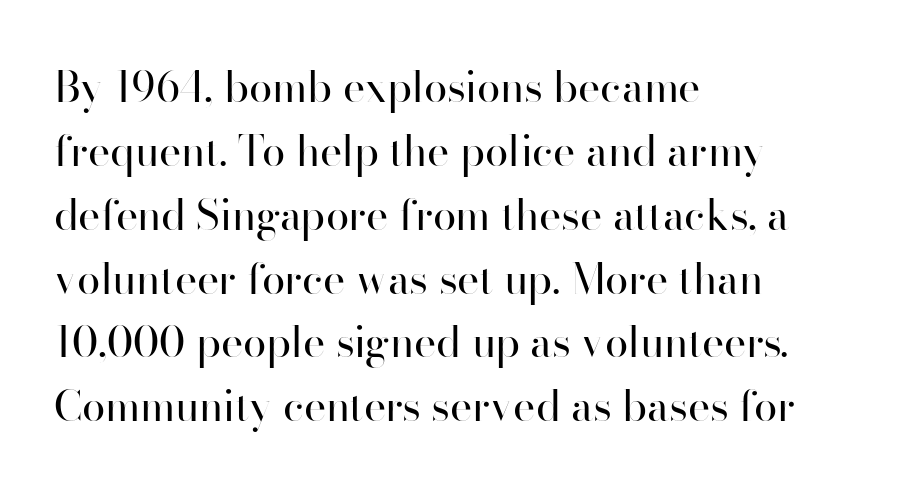
The image shows 42 px regular-weight sans-serif type, upright; set left-aligned, normal line spacing (1.52x), normal letter spacing, not underlined; high stroke contrast and a small x-height.
